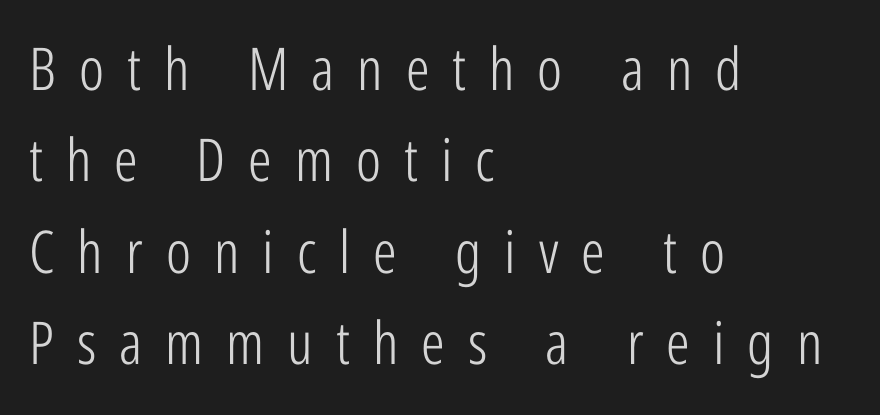
The image shows 59 px light, condensed sans-serif type, upright; set left-aligned, normal line spacing (1.55x), unusually wide letter spacing (+0.39 em), not underlined; low stroke contrast and a medium x-height.
